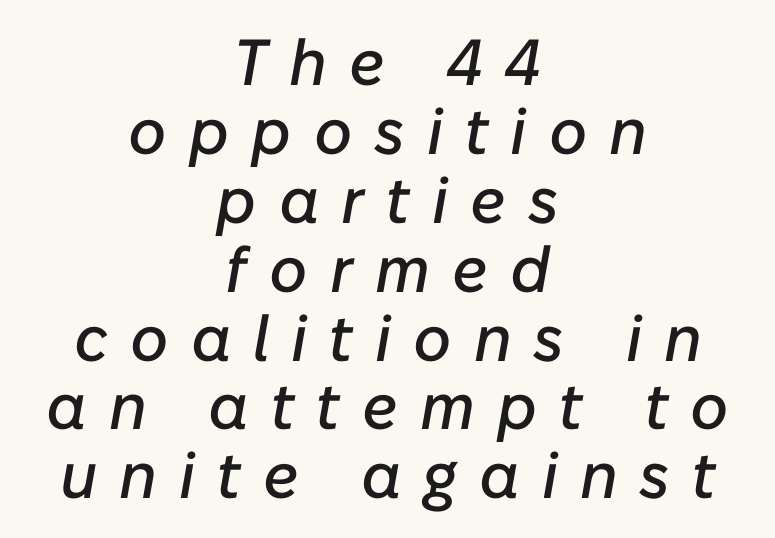
{"italic": "yes", "lean": "right", "slant_degrees": 10, "width": "normal", "stroke_contrast": "low", "x_height": "medium", "monospaced": "no", "underline": "no", "align": "center", "line_spacing": "tight", "line_spacing_ratio": 1.06, "letter_spacing": "wide", "letter_spacing_em": 0.34, "glyph_px": 65}
